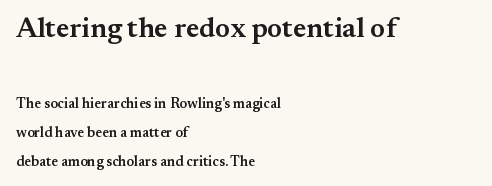
The image shows 28 px semibold serif type, upright; set left-aligned, loose line spacing (2.08x), normal letter spacing, not underlined; the first (top) block is 2.0x larger; medium stroke contrast and a small x-height.
